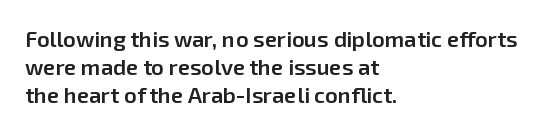
{"italic": "no", "bold": "semi", "underline": "no", "align": "left", "line_spacing": "normal", "line_spacing_ratio": 1.27, "letter_spacing": "normal", "letter_spacing_em": 0.0, "glyph_px": 22}
